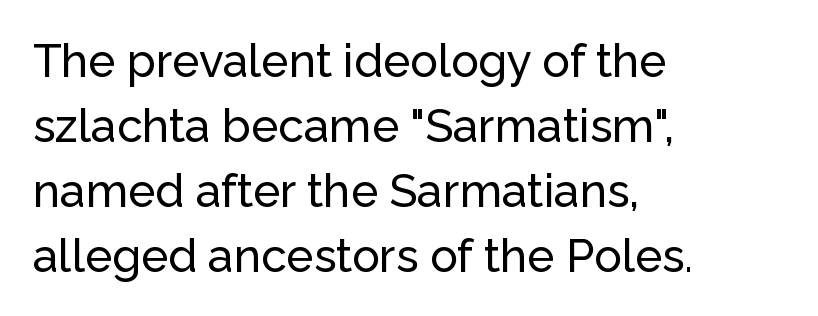
All the whitespace from short lines collects on the right. Do the letters lean? They stand straight. The string is rendered with underlining switched off. Stroke terminals: plain, sans-serif.
